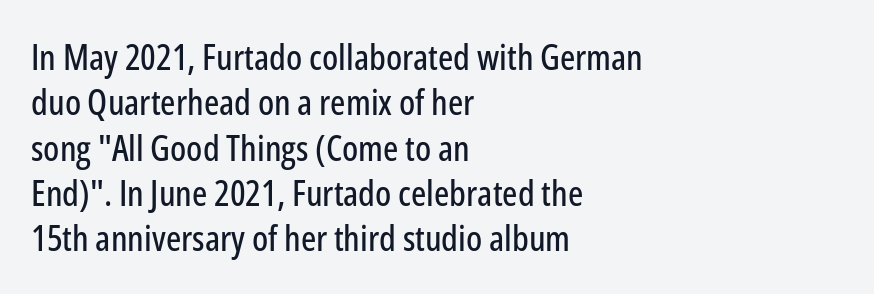
Q: Is the text italic (slanted)? A: No, it is upright.
Q: Is the typeface a serif or a sans-serif typeface? A: Sans-serif.
Q: Is the text underlined? A: No.
Q: How is the paragraph aligned? A: Left-aligned.
Q: Is the spacing between letters normal or unusually wide? A: Normal.
Q: Is the spacing between lines tight, normal or loose? A: Normal.
Q: Width (condensed, normal, or wide)? A: Condensed.
Q: Stroke contrast? A: Low.
Q: x-height? A: Medium.
Q: Monospaced? A: No.
